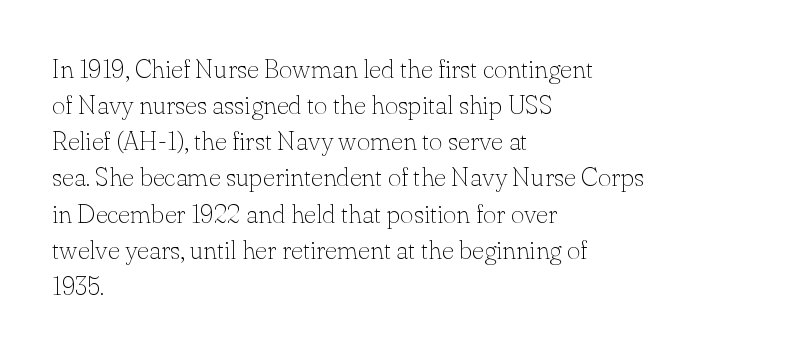
The image shows 26 px text type, upright; set left-aligned, normal line spacing (1.39x), normal letter spacing, not underlined.
